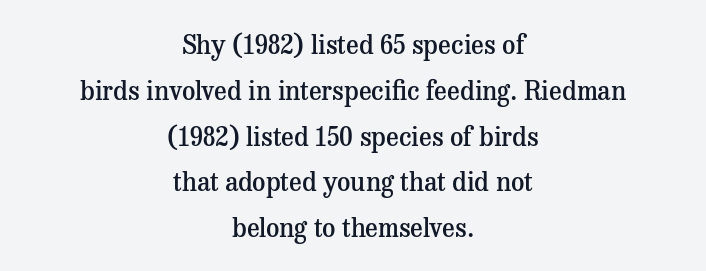
Q: Is the text bold? A: Semi-bold.
Q: Is the text italic (slanted)? A: No, it is upright.
Q: Is the text underlined? A: No.
Q: How is the paragraph aligned? A: Centered.
Q: Is the spacing between letters normal or unusually wide? A: Normal.
